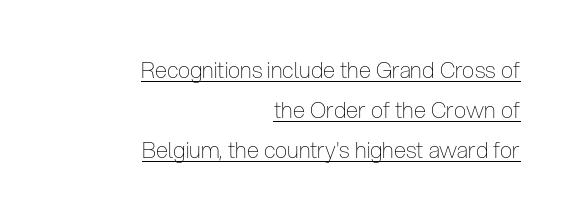
No chunkiness to these letters — they're not bold. A typesetter would call this zero additional tracking. The type sits square on the baseline with zero lean. The text block is weighted toward the right margin, trailing off unevenly leftward. Beneath each row of characters lies a ruled line.
